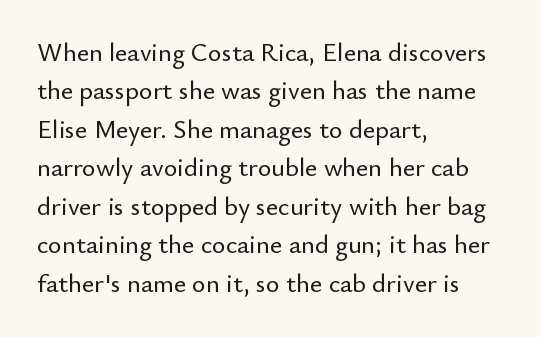
These lines keep a tight, regular rhythm from letter to letter. A student would call this left alignment; a typographer would say flush left, rag right. Descenders are the only things crossing below the line. Evenly set lines give the paragraph a standard silhouette. Ordinary non-slanted type is in use.
